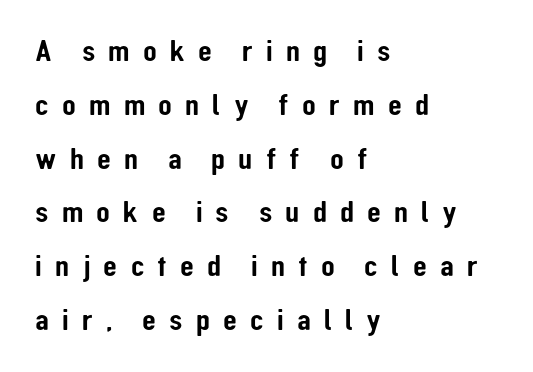
Q: Is the text italic (slanted)? A: No, it is upright.
Q: Is the typeface a serif or a sans-serif typeface? A: Sans-serif.
Q: Is the text underlined? A: No.
Q: How is the paragraph aligned? A: Left-aligned.
Q: Is the spacing between letters normal or unusually wide? A: Unusually wide.
Q: Is the spacing between lines tight, normal or loose? A: Normal.
Q: Width (condensed, normal, or wide)? A: Condensed.
Q: Stroke contrast? A: Low.
Q: x-height? A: Medium.
Q: Monospaced? A: No.
